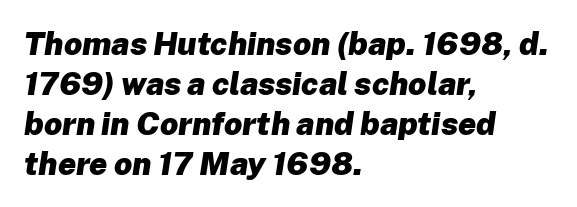
{"italic": "yes", "lean": "right", "slant_degrees": 8, "bold": "yes", "weight": "heavy", "width": "normal", "stroke_contrast": "low", "x_height": "medium", "monospaced": "no", "underline": "no", "align": "left", "line_spacing": "normal", "line_spacing_ratio": 1.25, "letter_spacing": "normal", "letter_spacing_em": 0.0, "glyph_px": 32}
